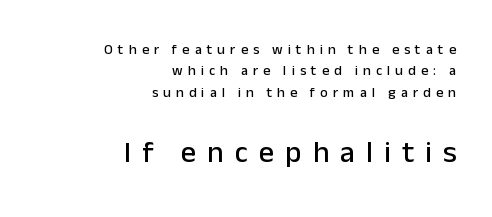
The image shows 30 px sans-serif type, upright; set right-aligned, normal line spacing (1.52x), unusually wide letter spacing (+0.37 em), not underlined; the second (bottom) block is 2.14x larger; low stroke contrast and a medium x-height.
